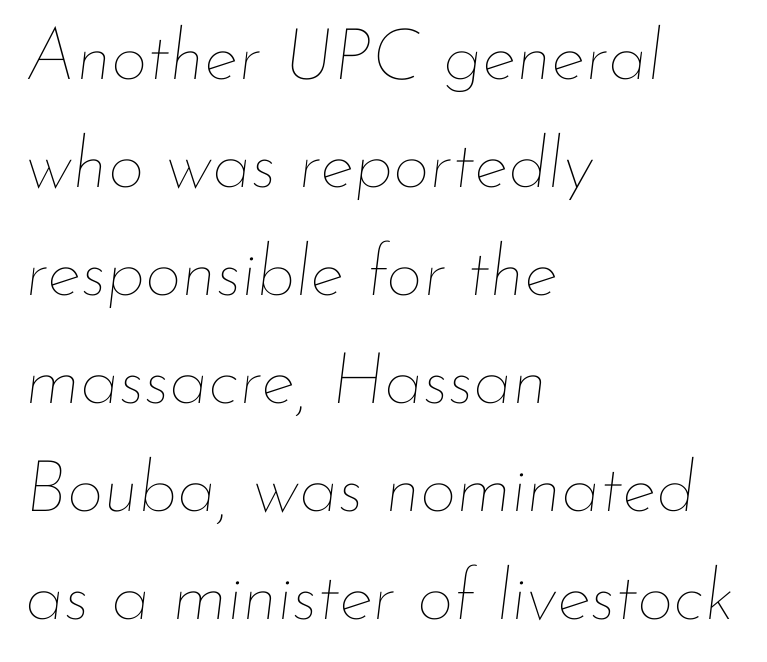
Q: Is the text bold? A: No.
Q: Is the text italic (slanted)? A: Yes, it leans right by about 7 degrees.
Q: Is the text underlined? A: No.
Q: How is the paragraph aligned? A: Left-aligned.
Q: Is the spacing between letters normal or unusually wide? A: Normal.
Q: Is the spacing between lines tight, normal or loose? A: Normal.
Q: Width (condensed, normal, or wide)? A: Normal.
Q: Stroke contrast? A: Low.
Q: x-height? A: Small.
Q: Monospaced? A: No.
